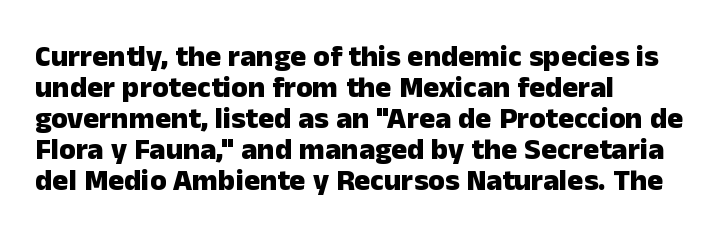
Q: Is the text bold? A: Yes.
Q: Is the text italic (slanted)? A: No, it is upright.
Q: Is the typeface a serif or a sans-serif typeface? A: Sans-serif.
Q: Is the text underlined? A: No.
Q: How is the paragraph aligned? A: Left-aligned.
Q: Is the spacing between letters normal or unusually wide? A: Normal.
Q: Is the spacing between lines tight, normal or loose? A: Tight.
Q: Width (condensed, normal, or wide)? A: Normal.
Q: Stroke contrast? A: Low.
Q: x-height? A: Medium.
Q: Monospaced? A: No.
